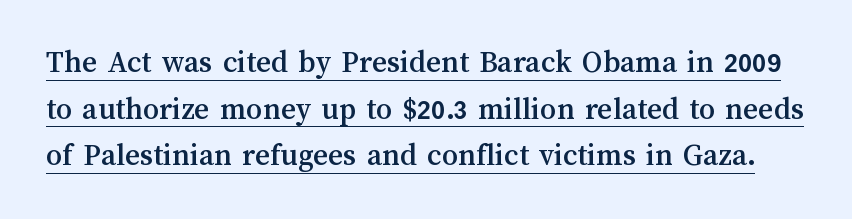
This is roman type, the default non-slanted kind. There is no visible air inserted between adjacent glyphs. Line spacing here is normal. Compared with undecorated copy, this sample adds a rule below the words. Note the varied advance widths — an 'i' is clearly narrower than an 'm'.
